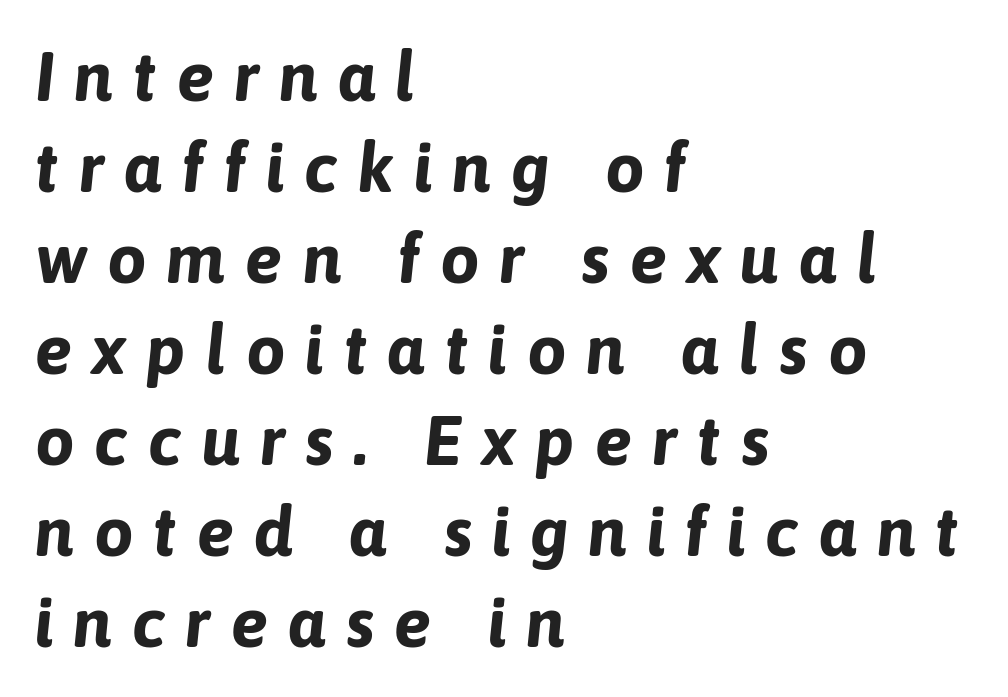
Q: Is the text bold? A: Yes.
Q: Is the text italic (slanted)? A: Yes, it leans right by about 6 degrees.
Q: Is the text underlined? A: No.
Q: How is the paragraph aligned? A: Left-aligned.
Q: Is the spacing between letters normal or unusually wide? A: Unusually wide.
Q: Is the spacing between lines tight, normal or loose? A: Normal.
Q: Width (condensed, normal, or wide)? A: Normal.
Q: Stroke contrast? A: Low.
Q: x-height? A: Medium.
Q: Monospaced? A: No.
